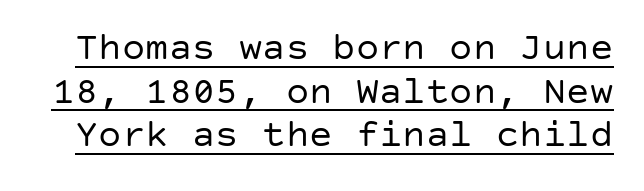
{"serif": "no", "italic": "no", "bold": "no", "weight": "regular", "width": "normal", "stroke_contrast": "low", "x_height": "large", "underline": "yes", "line_spacing": "tight", "line_spacing_ratio": 1.12, "letter_spacing": "normal", "letter_spacing_em": 0.0, "glyph_px": 39}
